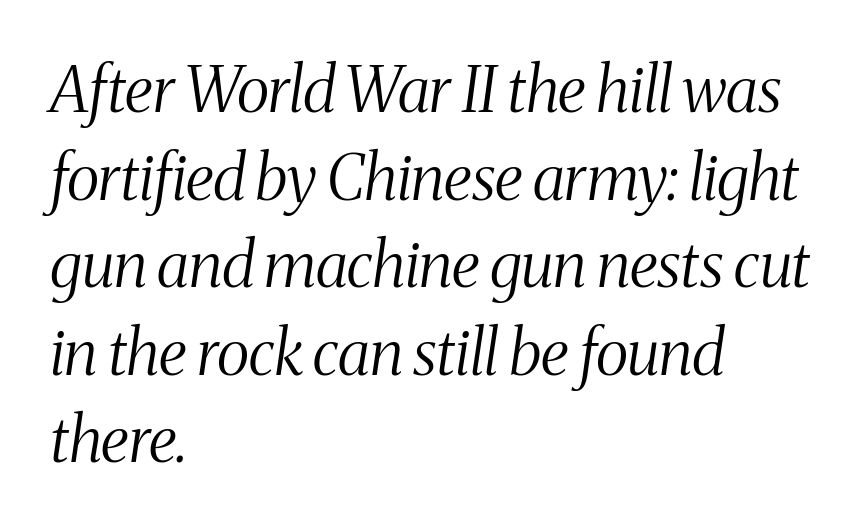
The image shows 63 px light, condensed serif type, italic (leaning right); set left-aligned, normal line spacing (1.39x), normal letter spacing, not underlined; medium stroke contrast and a medium x-height.
